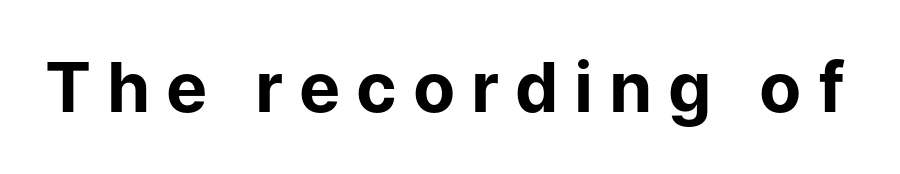
Q: Is the text bold? A: Yes.
Q: Is the text italic (slanted)? A: No, it is upright.
Q: Is the typeface a serif or a sans-serif typeface? A: Sans-serif.
Q: Is the text underlined? A: No.
Q: Is the spacing between letters normal or unusually wide? A: Unusually wide.
Q: Width (condensed, normal, or wide)? A: Normal.
Q: Stroke contrast? A: Low.
Q: x-height? A: Medium.
Q: Monospaced? A: No.
